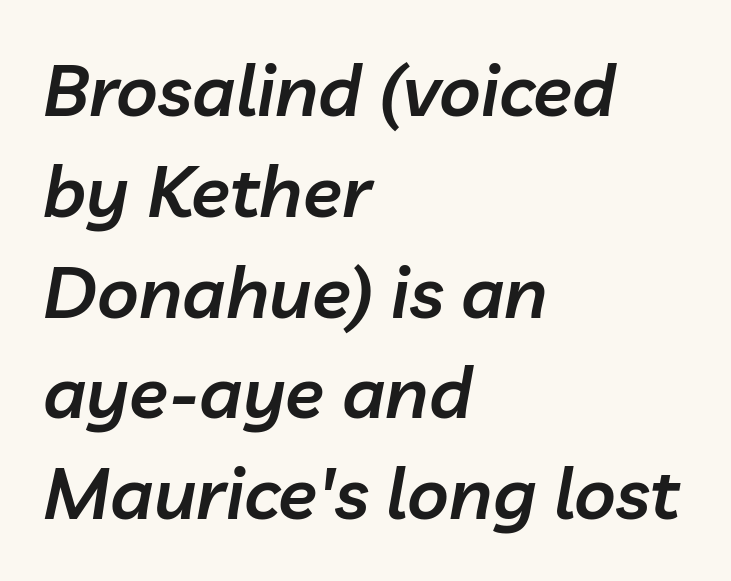
The rag falls on the right side of this text block. Tall strokes in this sample are angled rather than plumb. These lines are rendered in a variable-pitch font. How heavy is the stroke? Medium-heavy — a semibold, shy of bold. Does the leading feel generous? No, just average. This sample uses plain, unmodified letter spacing.
